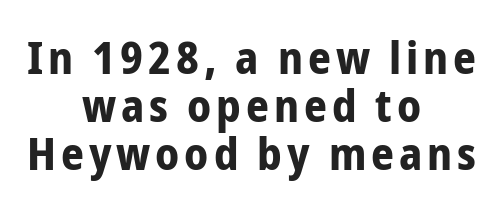
The image shows 45 px bold, condensed sans-serif type, upright; set centered, tight line spacing (1.07x), not underlined; low stroke contrast and a medium x-height.
